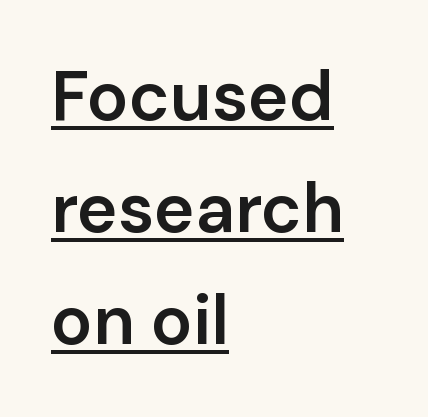
The image shows 69 px semibold sans-serif type, upright; set left-aligned, normal line spacing (1.62x), normal letter spacing, underlined; low stroke contrast and a medium x-height.
